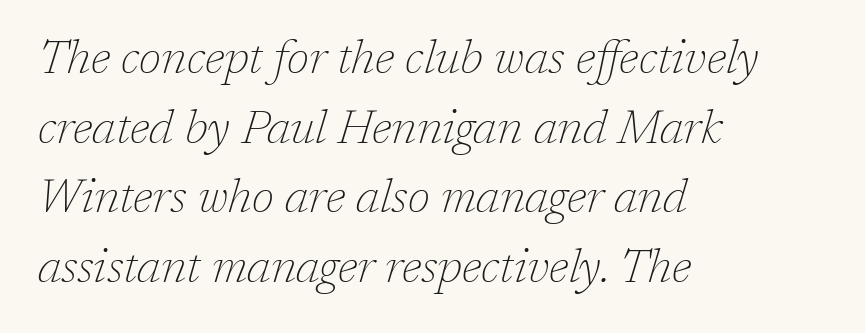
The image shows 47 px thin serif type, italic (leaning right); set left-aligned, normal line spacing (1.48x), normal letter spacing, not underlined; low stroke contrast and a medium x-height.
